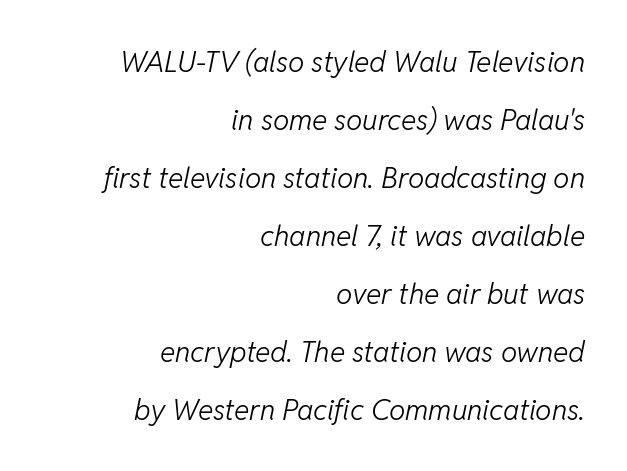
Only glyphs here, with clear space below each row. The face used here is proportionally spaced, like ordinary book or web type. It's the slanting kind of type. Glyph-to-glyph distance matches everyday printed text. Loosely led — the rows are spread out.
